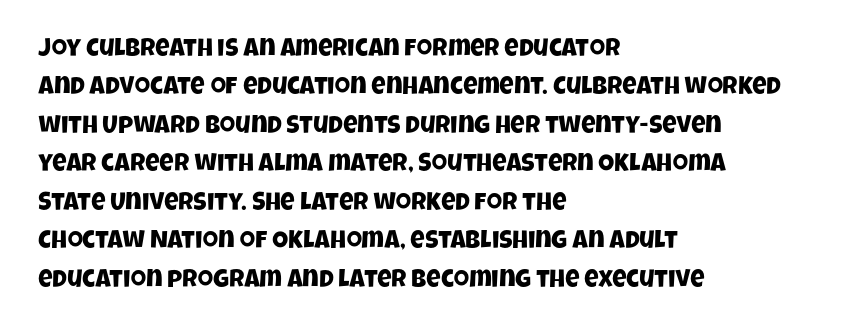
The image shows 25 px text type; set left-aligned, normal line spacing (1.54x), normal letter spacing, not underlined.
